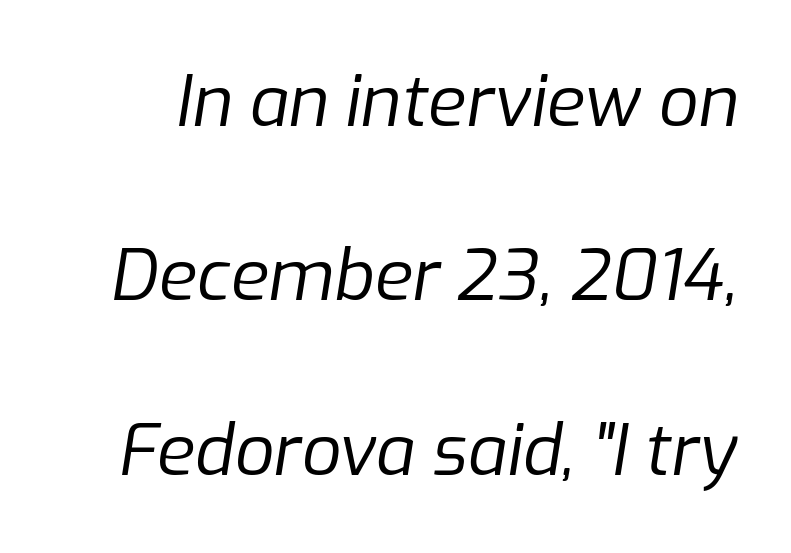
Vertical stems look standard width or narrower in stroke. Characters are canted at an angle relative to the baseline's perpendicular. Is there much room between lines? Yes — plenty of vertical air separates them. Default kerning and tracking; the words read as compact shapes.
